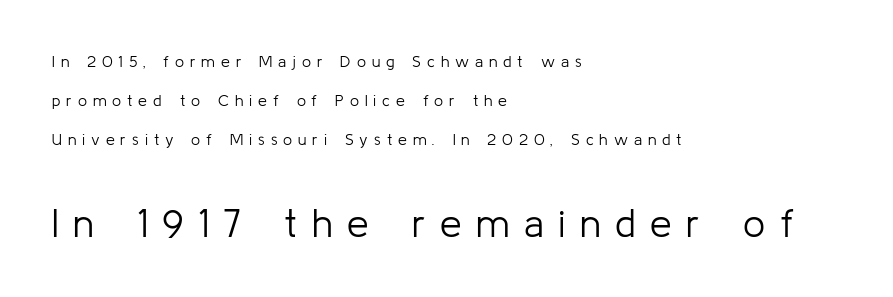
Q: Is the text bold? A: No.
Q: Is the text italic (slanted)? A: No, it is upright.
Q: Is the typeface a serif or a sans-serif typeface? A: Sans-serif.
Q: Is the text underlined? A: No.
Q: How is the paragraph aligned? A: Left-aligned.
Q: Is the spacing between letters normal or unusually wide? A: Unusually wide.
Q: Is the spacing between lines tight, normal or loose? A: Loose.
Q: Which block of text is set in a larger size, the first (top) or the second (bottom)? A: The second (bottom) one.
Q: Width (condensed, normal, or wide)? A: Normal.
Q: Stroke contrast? A: Low.
Q: x-height? A: Medium.
Q: Monospaced? A: No.
